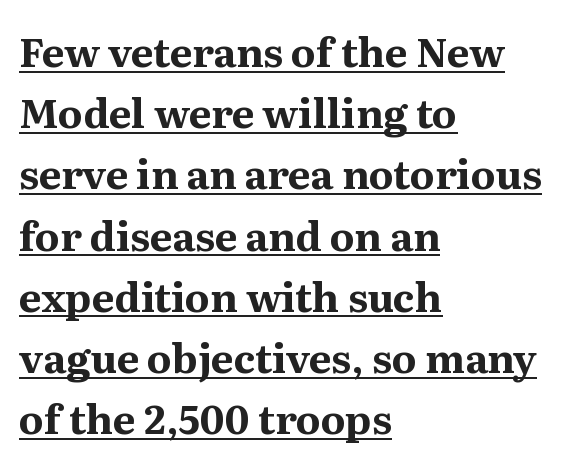
Q: Is the text bold? A: Yes.
Q: Is the text italic (slanted)? A: No, it is upright.
Q: Is the typeface a serif or a sans-serif typeface? A: Serif.
Q: Is the text underlined? A: Yes.
Q: How is the paragraph aligned? A: Left-aligned.
Q: Is the spacing between letters normal or unusually wide? A: Normal.
Q: Is the spacing between lines tight, normal or loose? A: Normal.
Q: Width (condensed, normal, or wide)? A: Normal.
Q: Stroke contrast? A: Medium.
Q: x-height? A: Medium.
Q: Monospaced? A: No.
